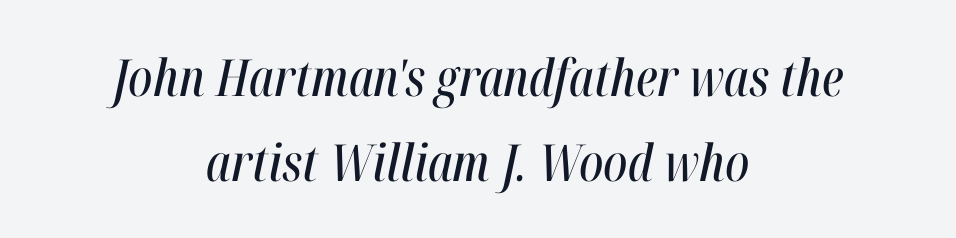
The rows are spaced the way most documents space them. In terms of letterspacing, this is plain default setting. If you drew a line through each stem, it would be angled. The face used here is proportionally spaced, like ordinary book or web type. The words here are not underlined.
